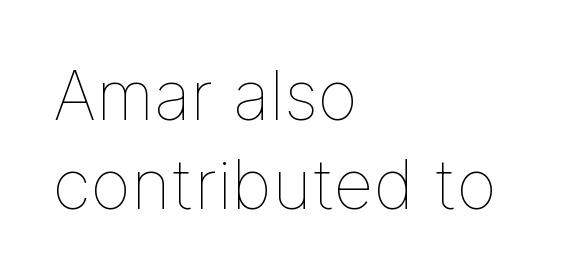
The image shows 69 px thin type, upright; set left-aligned, normal line spacing (1.29x), normal letter spacing, not underlined; low stroke contrast and a medium x-height.
